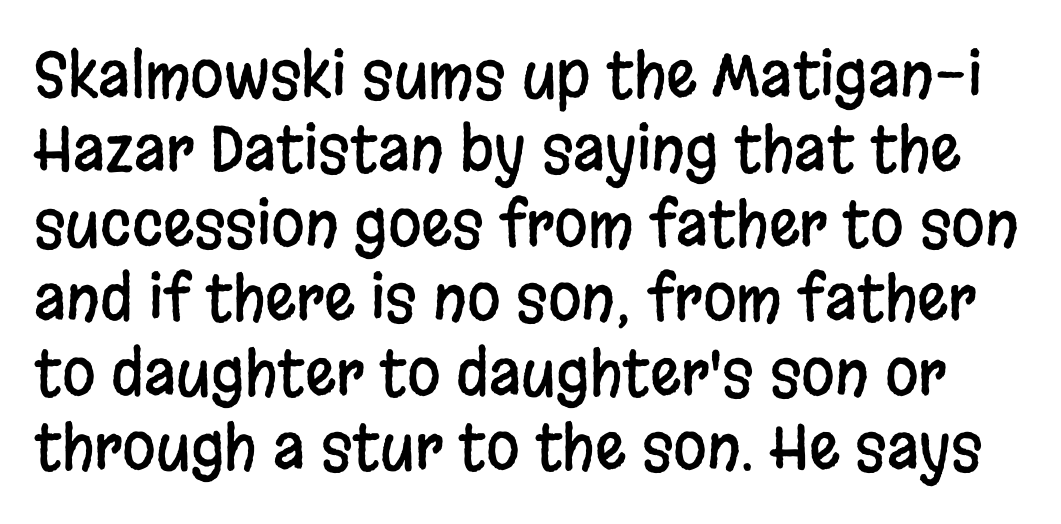
{"serif": "no", "italic": "no", "width": "condensed", "stroke_contrast": "low", "x_height": "large", "monospaced": "no", "underline": "no", "line_spacing_ratio": 1.22, "letter_spacing": "normal", "letter_spacing_em": 0.0, "glyph_px": 61}
